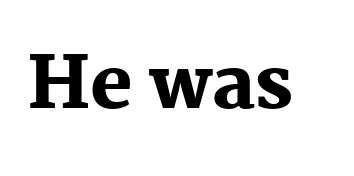
{"serif": "yes", "italic": "no", "bold": "yes", "weight": "heavy", "width": "normal", "stroke_contrast": "medium", "x_height": "medium", "monospaced": "no", "underline": "no", "letter_spacing": "normal", "letter_spacing_em": 0.0, "glyph_px": 71}
